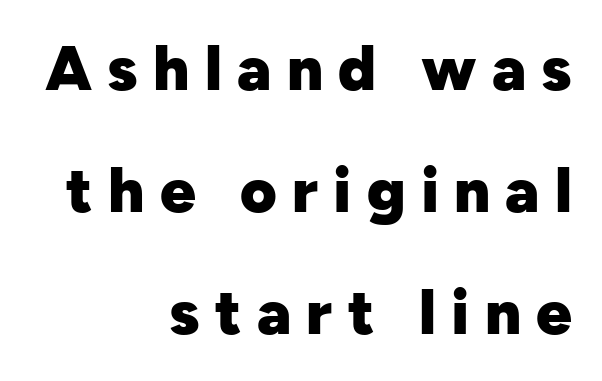
Q: Is the text bold? A: Yes.
Q: Is the text italic (slanted)? A: No, it is upright.
Q: Is the typeface a serif or a sans-serif typeface? A: Sans-serif.
Q: Is the text underlined? A: No.
Q: How is the paragraph aligned? A: Right-aligned.
Q: Is the spacing between letters normal or unusually wide? A: Unusually wide.
Q: Is the spacing between lines tight, normal or loose? A: Loose.
Q: Width (condensed, normal, or wide)? A: Normal.
Q: Stroke contrast? A: Low.
Q: x-height? A: Medium.
Q: Monospaced? A: No.
